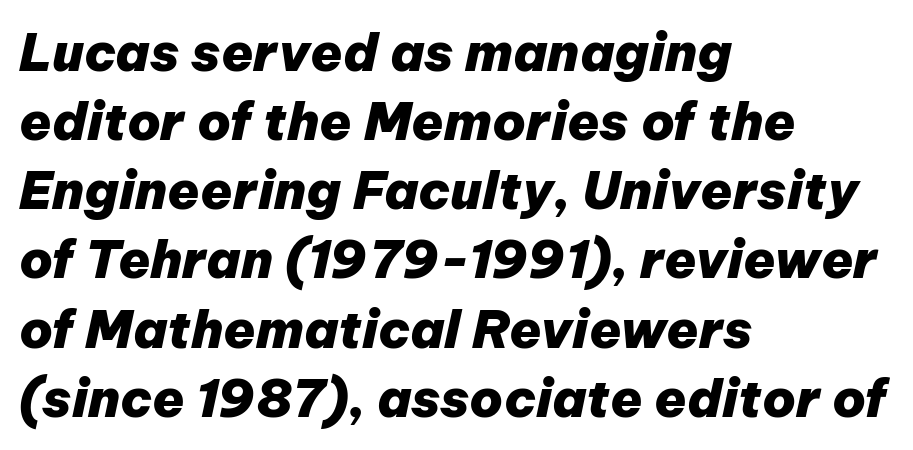
{"italic": "yes", "lean": "right", "slant_degrees": 12, "bold": "yes", "weight": "heavy", "width": "normal", "stroke_contrast": "low", "x_height": "medium", "monospaced": "no", "underline": "no", "align": "left", "line_spacing": "normal", "line_spacing_ratio": 1.33, "letter_spacing": "normal", "letter_spacing_em": 0.0, "glyph_px": 52}
